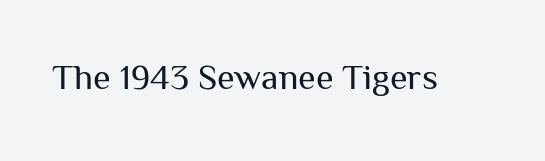
{"serif": "no", "italic": "no", "bold": "no", "weight": "regular", "width": "normal", "stroke_contrast": "medium", "x_height": "medium", "monospaced": "no", "underline": "no", "letter_spacing": "normal", "letter_spacing_em": 0.0, "glyph_px": 36}
